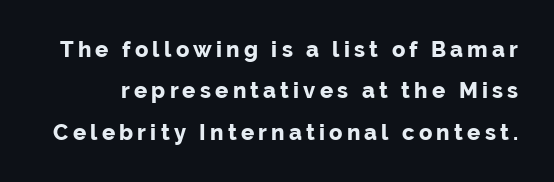
{"italic": "no", "bold": "yes", "underline": "no", "line_spacing_ratio": 1.88, "glyph_px": 22}
